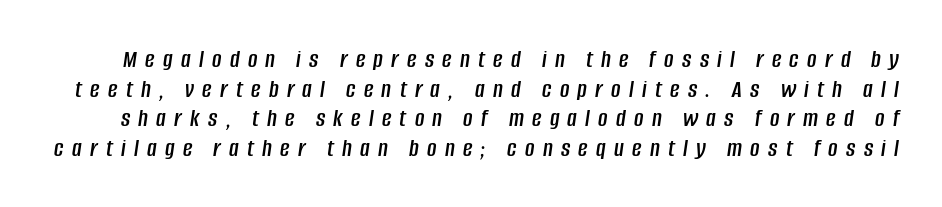
{"italic": "yes", "lean": "right", "slant_degrees": 8, "underline": "no", "line_spacing": "tight", "line_spacing_ratio": 1.14, "letter_spacing": "wide", "letter_spacing_em": 0.32, "glyph_px": 26}
